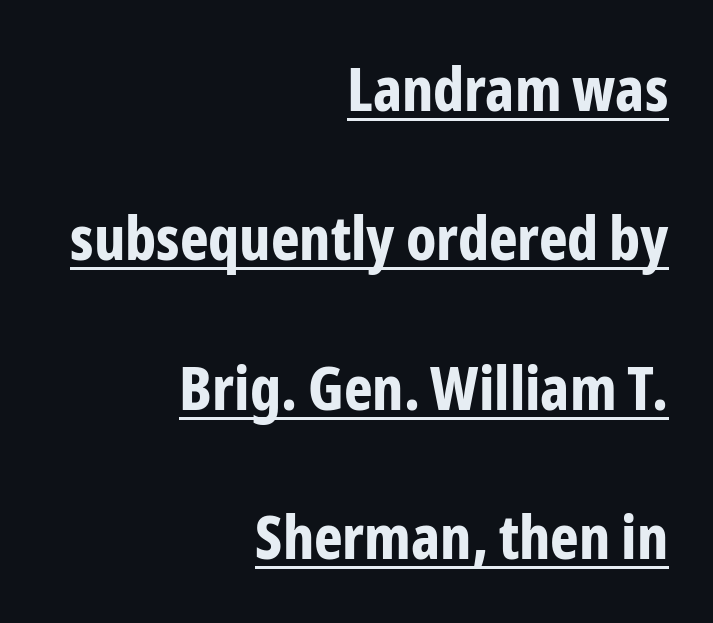
{"serif": "no", "italic": "no", "bold": "yes", "weight": "bold", "width": "condensed", "stroke_contrast": "low", "x_height": "medium", "monospaced": "no", "underline": "yes", "align": "right", "line_spacing": "loose", "line_spacing_ratio": 2.45, "letter_spacing": "normal", "letter_spacing_em": 0.0, "glyph_px": 61}
